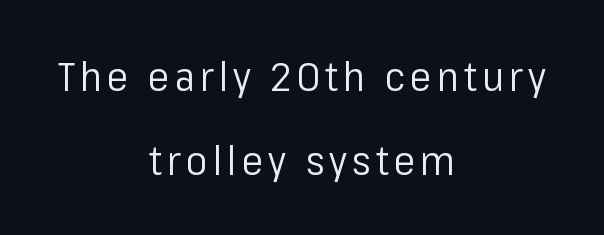
Q: Is the text bold? A: No.
Q: Is the text italic (slanted)? A: No, it is upright.
Q: Is the typeface a serif or a sans-serif typeface? A: Sans-serif.
Q: Is the text underlined? A: No.
Q: How is the paragraph aligned? A: Centered.
Q: Is the spacing between lines tight, normal or loose? A: Loose.
Q: Width (condensed, normal, or wide)? A: Normal.
Q: Stroke contrast? A: Low.
Q: x-height? A: Medium.
Q: Monospaced? A: No.
